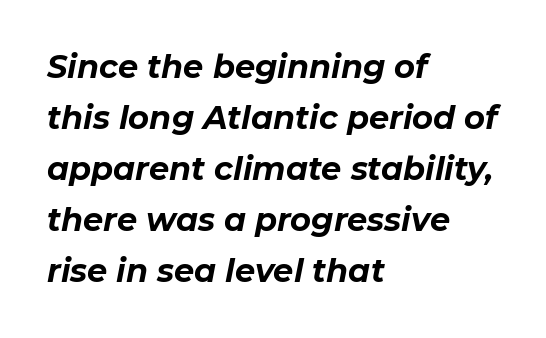
Q: Is the text bold? A: Yes.
Q: Is the text italic (slanted)? A: Yes, it leans right by about 11 degrees.
Q: Is the text underlined? A: No.
Q: How is the paragraph aligned? A: Left-aligned.
Q: Is the spacing between letters normal or unusually wide? A: Normal.
Q: Is the spacing between lines tight, normal or loose? A: Normal.
Q: Width (condensed, normal, or wide)? A: Normal.
Q: Stroke contrast? A: Low.
Q: x-height? A: Medium.
Q: Monospaced? A: No.
